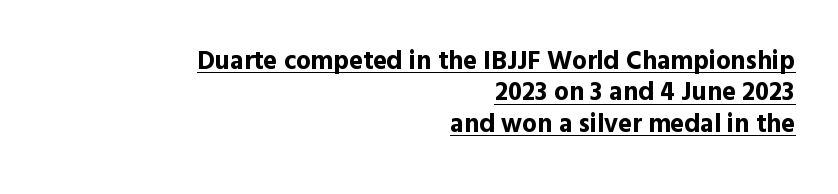
{"italic": "no", "bold": "yes", "underline": "yes", "align": "right", "line_spacing_ratio": 1.21, "letter_spacing": "normal", "letter_spacing_em": 0.0, "glyph_px": 26}
